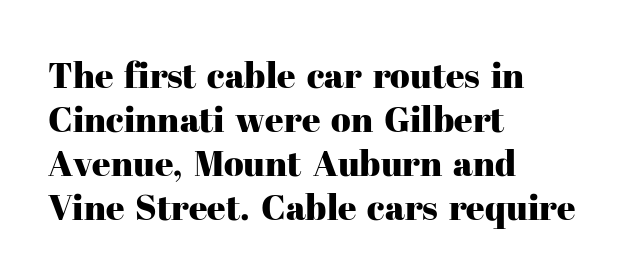
Tracking value appears to be zero — textbook default spacing. Note the varied advance widths — an 'i' is clearly narrower than an 'm'. A serif font was chosen for this passage. Tall strokes in this sample are plumb rather than angled. Left-aligned paragraph, ragged on the right.
